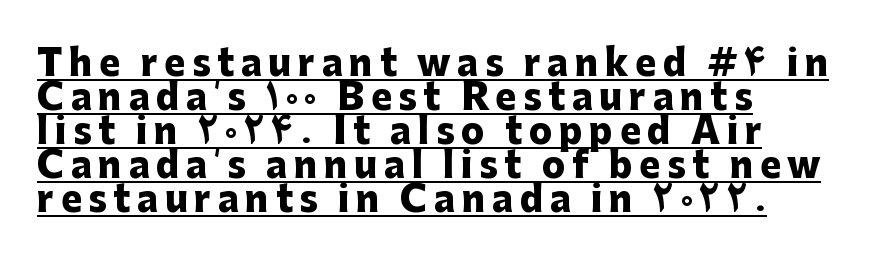
Q: Is the text bold? A: Yes.
Q: Is the text italic (slanted)? A: No, it is upright.
Q: Is the typeface a serif or a sans-serif typeface? A: Sans-serif.
Q: Is the text underlined? A: Yes.
Q: How is the paragraph aligned? A: Left-aligned.
Q: Is the spacing between lines tight, normal or loose? A: Tight.
Q: Width (condensed, normal, or wide)? A: Normal.
Q: Stroke contrast? A: Low.
Q: x-height? A: Medium.
Q: Monospaced? A: No.
